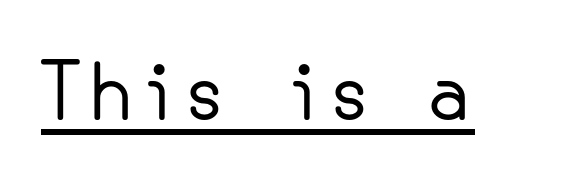
The image shows 77 px regular-weight sans-serif type, upright; set normal letter spacing, underlined; low stroke contrast and a small x-height.
